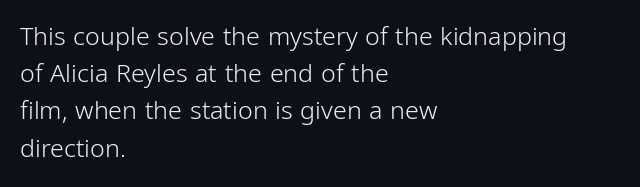
Q: Is the text bold? A: No.
Q: Is the text italic (slanted)? A: No, it is upright.
Q: Is the text underlined? A: No.
Q: How is the paragraph aligned? A: Left-aligned.
Q: Is the spacing between letters normal or unusually wide? A: Normal.
Q: Is the spacing between lines tight, normal or loose? A: Normal.
